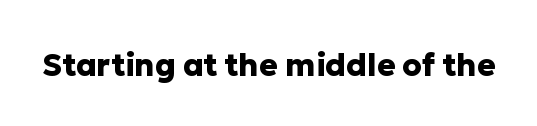
Think of a printed novel: that variable character pitch is what you see here. A roman cut, with each character standing at attention. The designer went with a sans here, leaving each stem footless. Anything drawn beneath the words? Only blank space. Characters follow at the spacing the type designer built in. The passage shown is emphatically bold.
